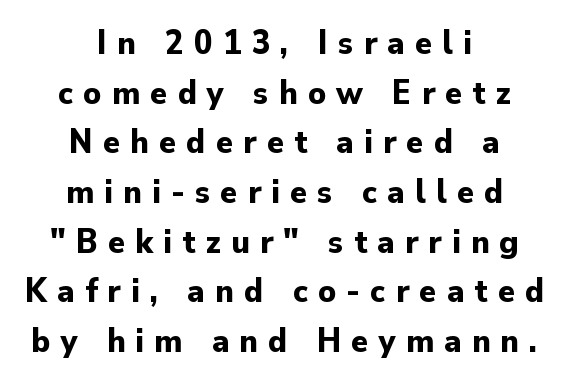
Q: Is the text bold? A: Yes.
Q: Is the text italic (slanted)? A: No, it is upright.
Q: Is the typeface a serif or a sans-serif typeface? A: Sans-serif.
Q: Is the text underlined? A: No.
Q: How is the paragraph aligned? A: Centered.
Q: Is the spacing between letters normal or unusually wide? A: Unusually wide.
Q: Is the spacing between lines tight, normal or loose? A: Normal.
Q: Width (condensed, normal, or wide)? A: Normal.
Q: Stroke contrast? A: Low.
Q: x-height? A: Small.
Q: Monospaced? A: No.
